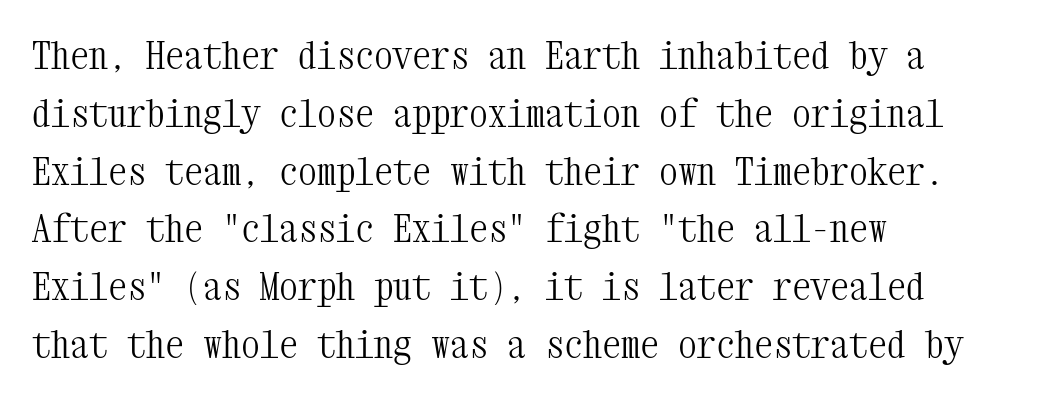
Nothing unusual about the tracking: characters are spaced as the font intends. The axis of the letterforms is exactly vertical. This sample has the even, mechanical cadence of fixed-width lettering. In CSS terms this would be text-align: left.
